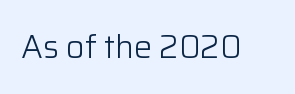
The image shows 32 px light sans-serif type, upright; set normal letter spacing, not underlined; low stroke contrast and a medium x-height.
